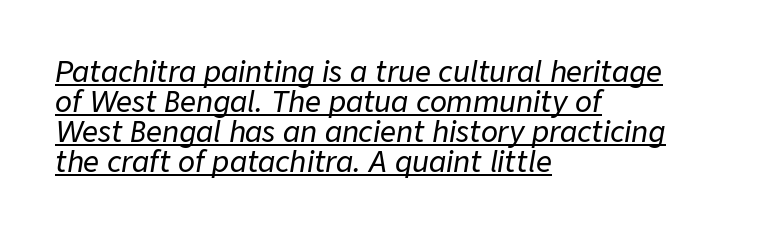
This rendering features underlined lettering. The rendering uses natural spacing where letterforms have individual widths. The glyphs look as if they've been sheared to an angle. Caption: multi-line text, flush left, ragged right. Words appear dense and cohesive because spacing is normal. The lines are packed closely together with very little leading.
